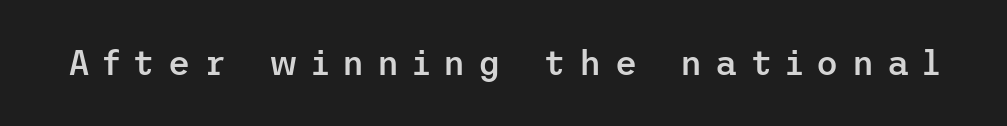
Unlike italic type, these characters show no tilt at all. Set as a demibold, roughly 600 on the weight scale. This is sans-serif lettering, the kind often seen on screens and signage. Short note: letters widely spaced. Descenders are the only things crossing below the line.
